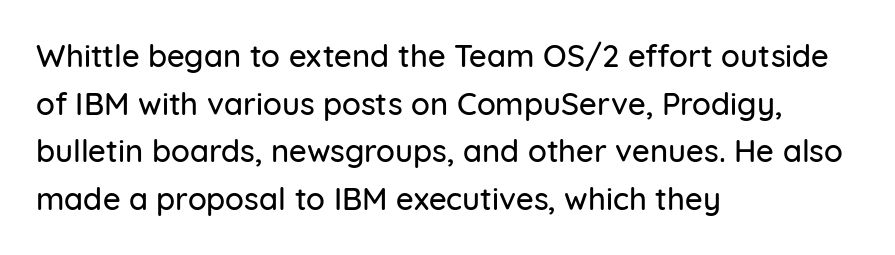
Designer's note — italics off, roman on. Glance below the letters and you will spot only blank space. The tracking reads as untouched default to a designer's eye. These lines are rendered in a variable-pitch font.
